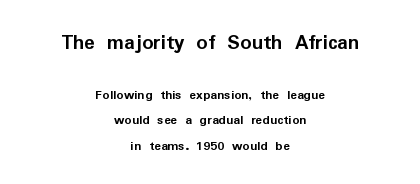
{"italic": "no", "bold": "yes", "underline": "no", "align": "center", "line_spacing_ratio": 1.82, "letter_spacing": "normal", "letter_spacing_em": 0.0, "larger_block": "first", "size_ratio": 1.57, "glyph_px": 22}
